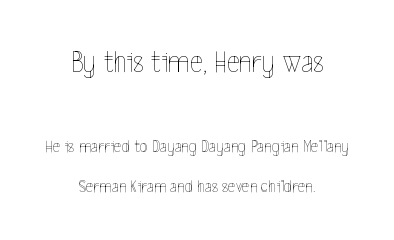
The image shows 31 px thin, condensed type, upright; set centered, loose line spacing (2.18x), normal letter spacing, not underlined; the first (top) block is 1.72x larger; a medium x-height.
